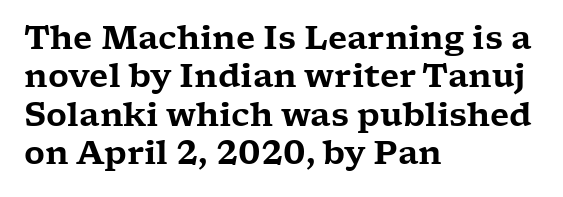
The image shows 32 px wide serif type, upright; set left-aligned, line spacing 1.2x, normal letter spacing, not underlined; low stroke contrast and a medium x-height.
